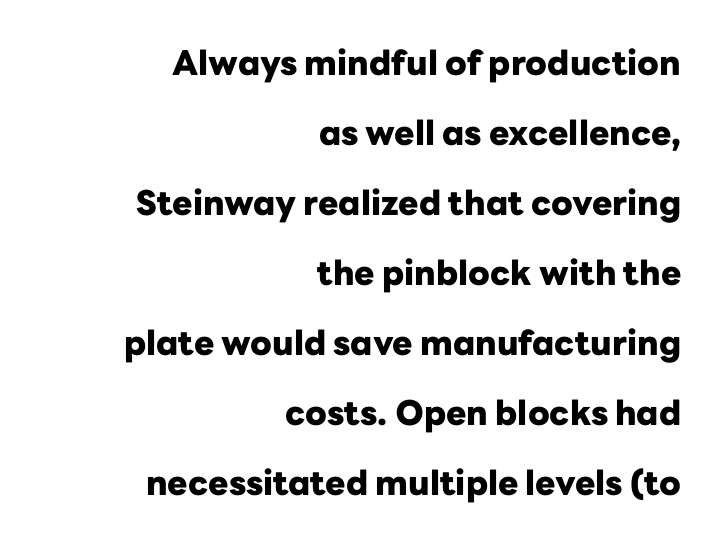
Q: Is the text bold? A: Yes.
Q: Is the text italic (slanted)? A: No, it is upright.
Q: Is the typeface a serif or a sans-serif typeface? A: Sans-serif.
Q: Is the text underlined? A: No.
Q: How is the paragraph aligned? A: Right-aligned.
Q: Is the spacing between letters normal or unusually wide? A: Normal.
Q: Is the spacing between lines tight, normal or loose? A: Loose.
Q: Width (condensed, normal, or wide)? A: Normal.
Q: Stroke contrast? A: Low.
Q: x-height? A: Medium.
Q: Monospaced? A: No.
